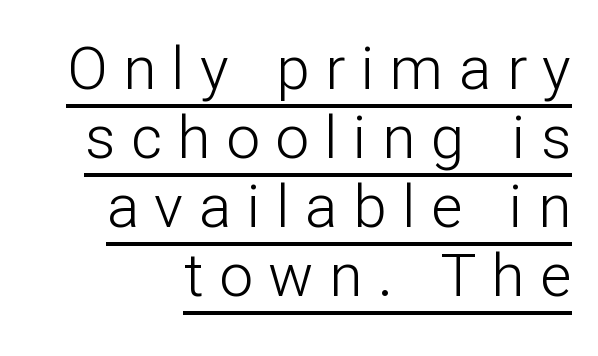
Q: Is the text bold? A: No.
Q: Is the text italic (slanted)? A: No, it is upright.
Q: Is the typeface a serif or a sans-serif typeface? A: Sans-serif.
Q: Is the text underlined? A: Yes.
Q: How is the paragraph aligned? A: Right-aligned.
Q: Is the spacing between letters normal or unusually wide? A: Unusually wide.
Q: Is the spacing between lines tight, normal or loose? A: Tight.
Q: Width (condensed, normal, or wide)? A: Normal.
Q: Stroke contrast? A: Low.
Q: x-height? A: Medium.
Q: Monospaced? A: No.
